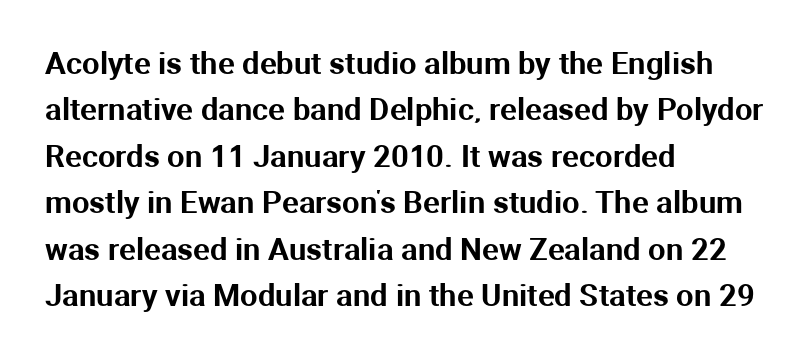
The image shows 31 px sans-serif type, upright; set left-aligned, normal line spacing (1.5x), normal letter spacing, not underlined; medium stroke contrast and a medium x-height.
